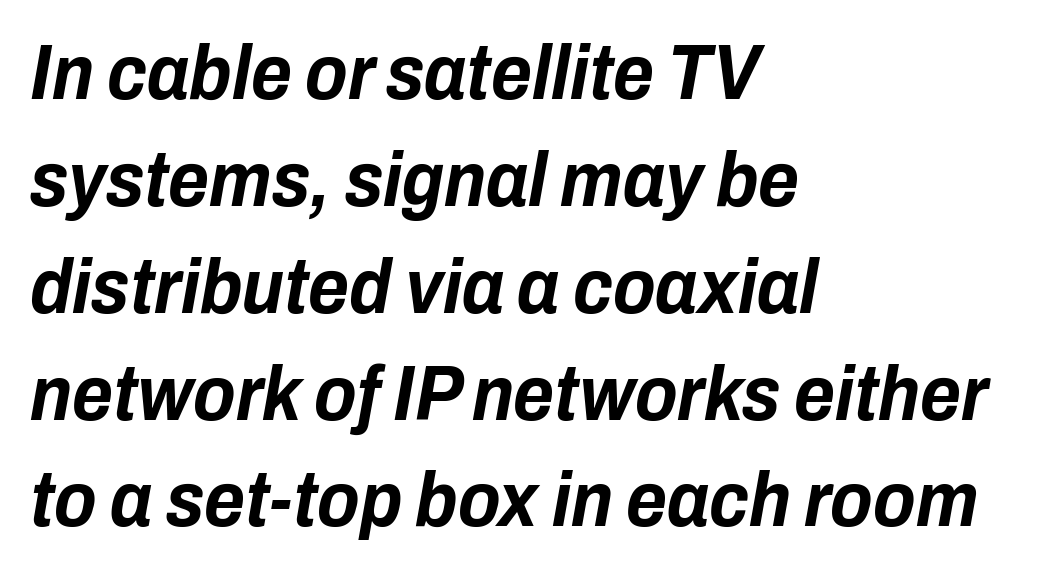
The font's italic variant was chosen for this text. The baseline area is clear. You could call the tracking neutral — neither tight nor loose. Casual observation: everything's shoved over to the left.
